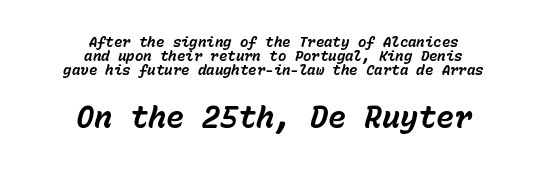
Which chunk is bigger? The second one — the bottom block dwarfs the top. The space between consecutive lines is stingy. The area under the type is left untouched. Pretty heavy lettering here — definitely bold.
